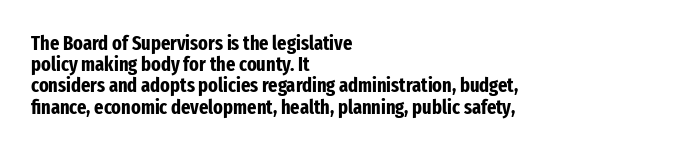
The image shows 20 px bold type, upright; set left-aligned, tight line spacing (1.06x), normal letter spacing, not underlined.
